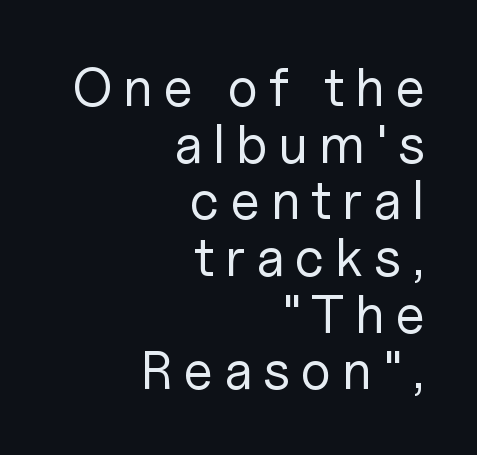
The image shows 54 px regular-weight sans-serif type, upright; set right-aligned, tight line spacing (1.05x), unusually wide letter spacing (+0.2 em), not underlined; low stroke contrast and a medium x-height.
